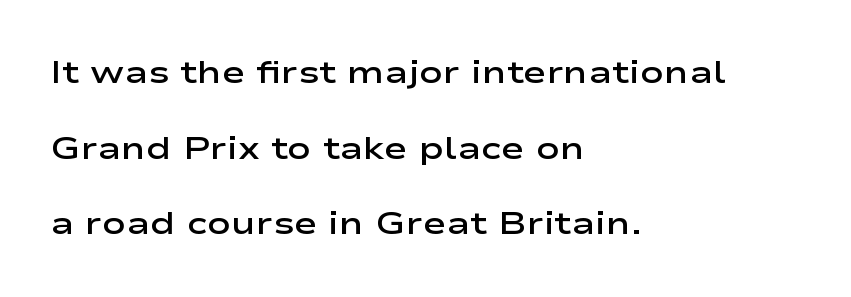
Look at the stroke-to-counter ratio: somewhat heavy, a semibold. Each word holds together tightly as a unit, with standard inter-letter gaps. The text was rendered using a sans face with plain stroke endings. Rule under the text: the space is simply empty. The lettering stays uniformly vertical, giving the passage a roman look.
